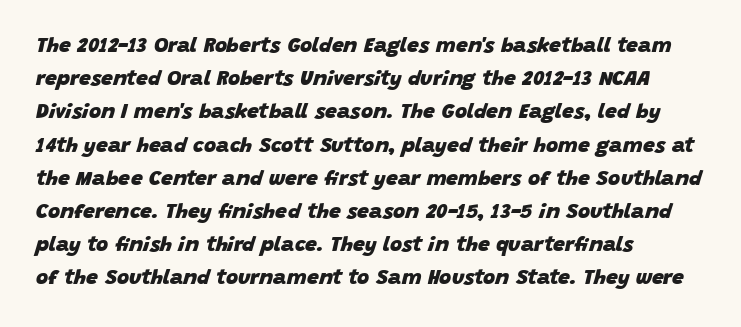
Q: Is the text bold? A: Yes.
Q: Is the text italic (slanted)? A: Yes, it leans right by about 15 degrees.
Q: Is the text underlined? A: No.
Q: How is the paragraph aligned? A: Left-aligned.
Q: Is the spacing between letters normal or unusually wide? A: Normal.
Q: Is the spacing between lines tight, normal or loose? A: Normal.
